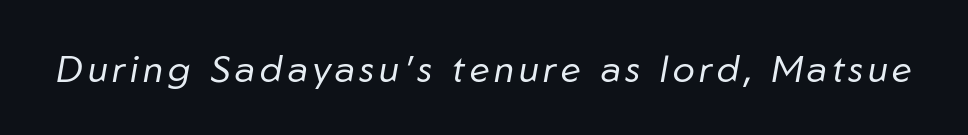
{"italic": "yes", "lean": "right", "slant_degrees": 10, "bold": "no", "weight": "regular", "width": "normal", "stroke_contrast": "low", "x_height": "medium", "monospaced": "no", "underline": "no", "glyph_px": 37}
